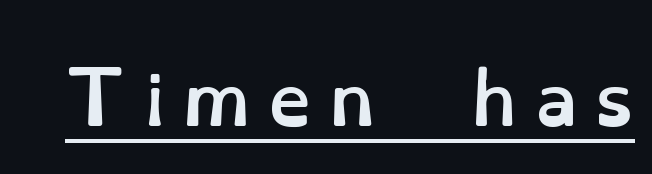
It's the straight-up-and-down kind of type. Strong, thick strokes mark this as bold type. Varying glyph widths throughout — classic text-font behaviour. Honestly, the underline is the first thing you notice here. This sample uses expanded letter spacing, leaving extra air between glyphs.
